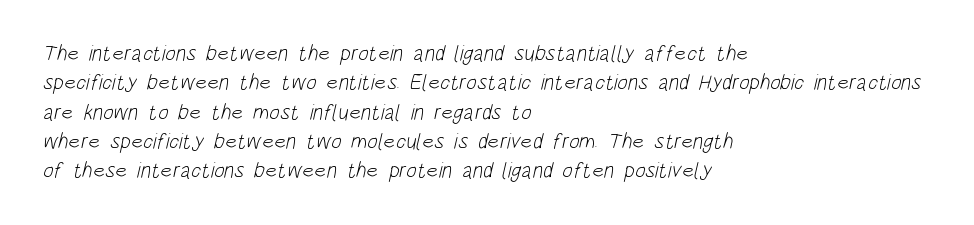
{"bold": "no", "underline": "no", "align": "left", "line_spacing": "normal", "line_spacing_ratio": 1.33, "letter_spacing": "normal", "letter_spacing_em": 0.0, "glyph_px": 22}
